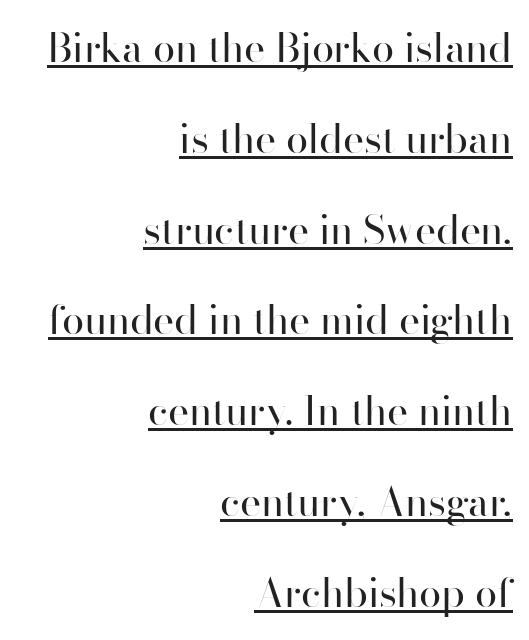
Glance below the letters and you will spot a drawn line. Heft: none added — not bold. Serif or sans? Sans — the stroke terminals are bare. The rendering keeps characters at their native spacing.
